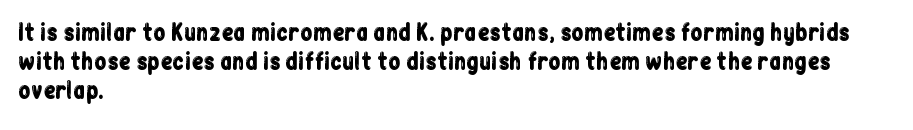
Q: Is the text italic (slanted)? A: No, it is upright.
Q: Is the text underlined? A: No.
Q: How is the paragraph aligned? A: Left-aligned.
Q: Is the spacing between letters normal or unusually wide? A: Normal.
Q: Is the spacing between lines tight, normal or loose? A: Normal.
